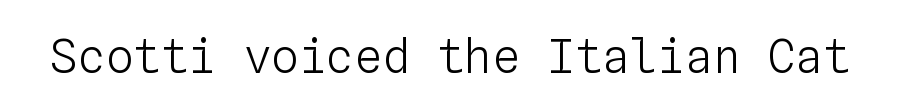
{"italic": "no", "bold": "no", "weight": "light", "width": "normal", "stroke_contrast": "low", "x_height": "medium", "monospaced": "yes", "underline": "no", "letter_spacing": "normal", "letter_spacing_em": 0.0, "glyph_px": 46}
